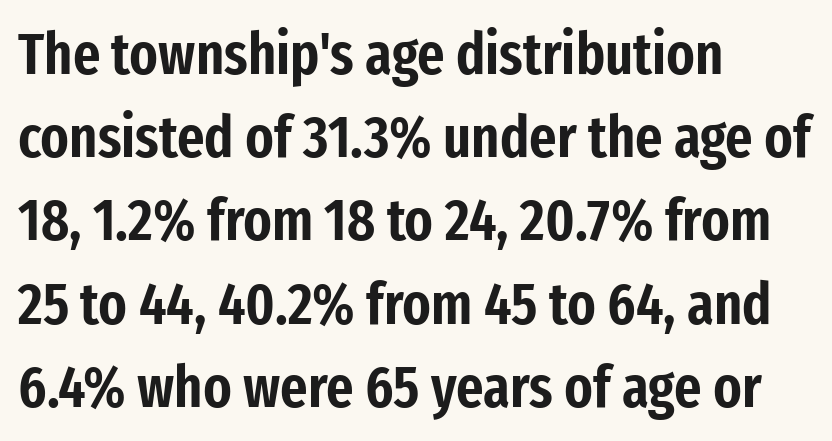
{"serif": "no", "italic": "no", "width": "condensed", "stroke_contrast": "low", "x_height": "medium", "monospaced": "no", "underline": "no", "align": "left", "line_spacing": "normal", "line_spacing_ratio": 1.41, "letter_spacing": "normal", "letter_spacing_em": 0.0, "glyph_px": 59}
